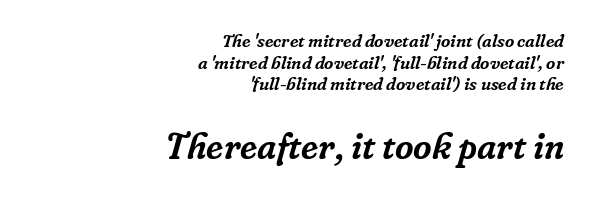
The image shows 36 px serif type, italic (leaning right); set right-aligned, line spacing 1.2x, normal letter spacing, not underlined; the second (bottom) block is 2.0x larger; low stroke contrast and a medium x-height.
